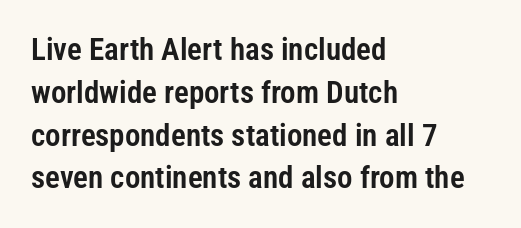
Short note: letters normally spaced. The rendering uses natural spacing where letterforms have individual widths. Check where the strokes stop: nothing finishes them off — pure sans. Glance below the letters and you will spot only blank space. A student would call this left alignment; a typographer would say flush left, rag right.
